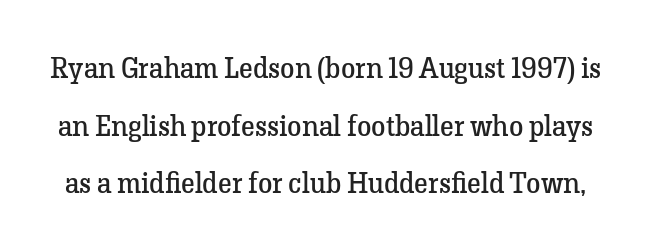
The image shows 29 px regular-weight serif type, upright; set loose line spacing (1.99x), normal letter spacing, not underlined; low stroke contrast and a medium x-height.
